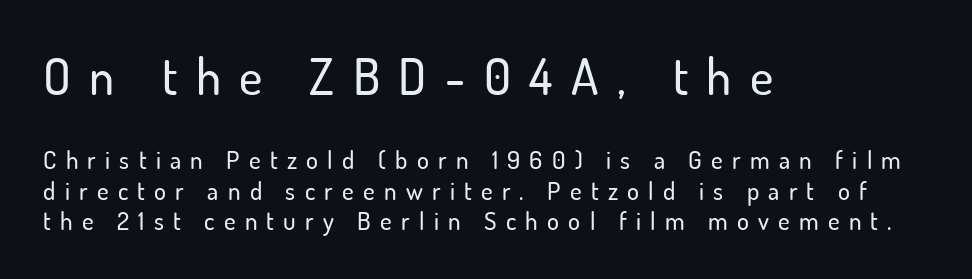
The image shows 50 px sans-serif type, upright; set left-aligned, line spacing 1.21x, unusually wide letter spacing (+0.37 em), not underlined; the first (top) block is 2.0x larger; low stroke contrast and a small x-height.
